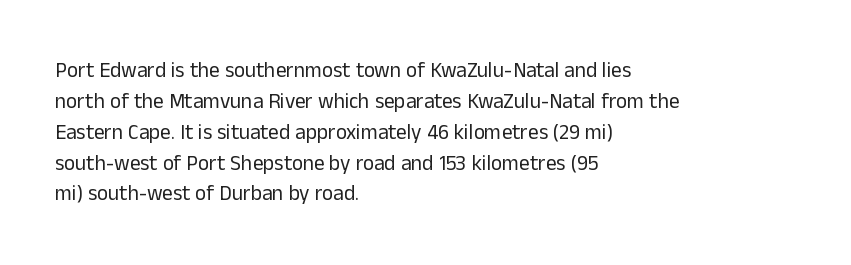
If you drew a line through each stem, it would be perfectly vertical. Leftover space on each line is placed entirely after the last word. The vertical gap from one line to the next is medium. The specimen omits any rule beneath the text block's lines.
